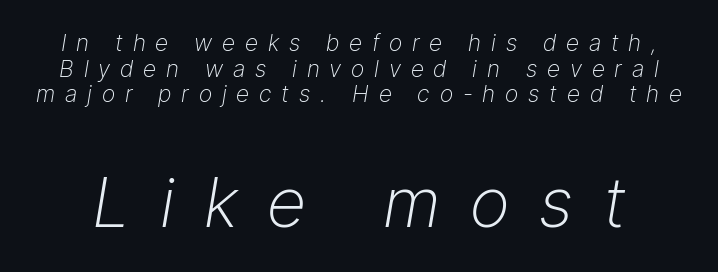
It's the slanting kind of type. A quiet, ordinary-to-light weight characterises the typeface. There is plenty of visible air inserted between adjacent glyphs. Words float on clear page, feet unadorned.
